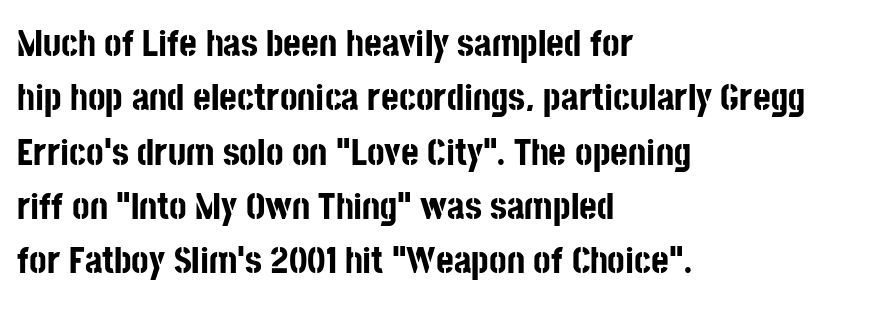
The image shows 38 px bold, condensed sans-serif type, upright; set left-aligned, normal line spacing (1.43x), normal letter spacing, not underlined; low stroke contrast and a large x-height.
